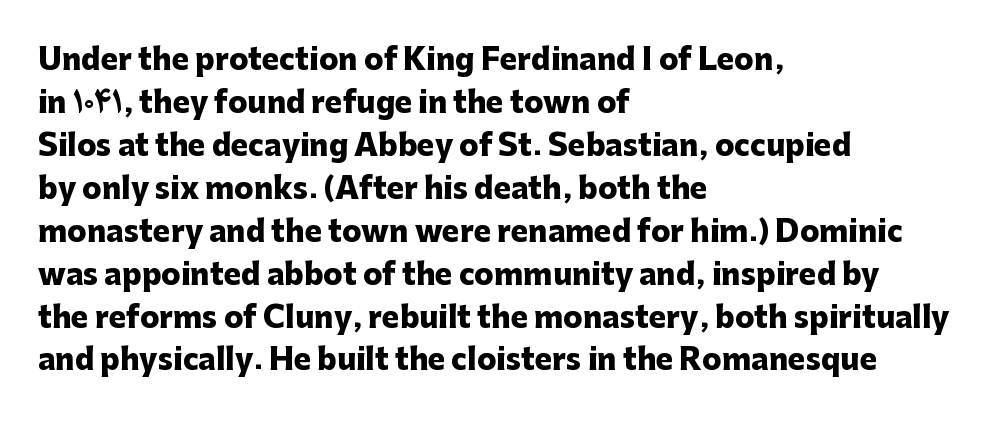
Q: Is the text bold? A: Yes.
Q: Is the text italic (slanted)? A: No, it is upright.
Q: Is the typeface a serif or a sans-serif typeface? A: Sans-serif.
Q: Is the text underlined? A: No.
Q: How is the paragraph aligned? A: Left-aligned.
Q: Is the spacing between letters normal or unusually wide? A: Normal.
Q: Is the spacing between lines tight, normal or loose? A: Normal.
Q: Width (condensed, normal, or wide)? A: Normal.
Q: Stroke contrast? A: Low.
Q: x-height? A: Medium.
Q: Monospaced? A: No.
